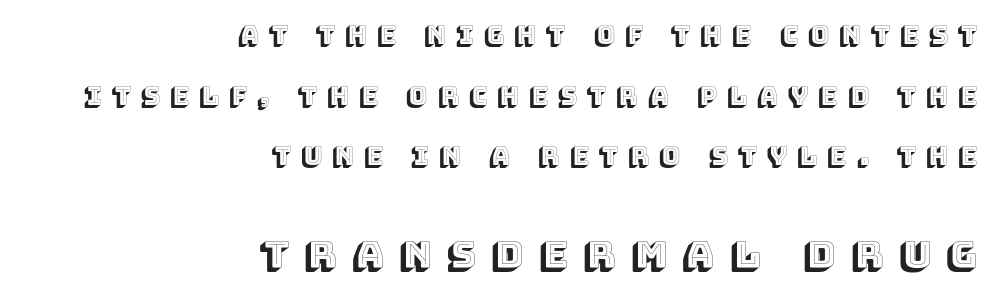
The image shows 38 px text type, upright; set right-aligned, loose line spacing (2.43x), unusually wide letter spacing (+0.41 em), not underlined; the second (bottom) block is 1.52x larger; a large x-height.
